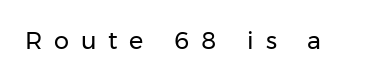
{"italic": "no", "bold": "no", "underline": "no", "letter_spacing": "wide", "letter_spacing_em": 0.49, "glyph_px": 24}
